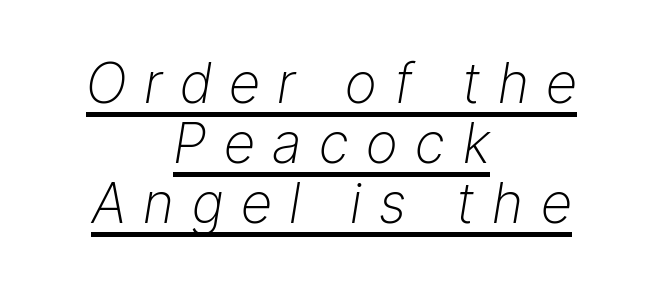
The image shows 55 px light type, italic (leaning right); set centered, tight line spacing (1.09x), unusually wide letter spacing (+0.32 em), underlined; low stroke contrast and a medium x-height.
